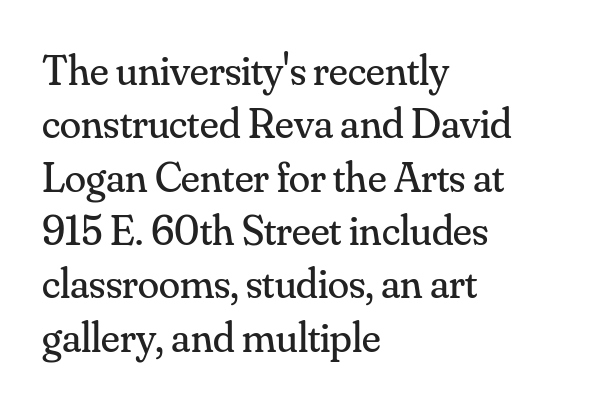
{"serif": "yes", "italic": "no", "bold": "no", "weight": "regular", "width": "normal", "stroke_contrast": "medium", "x_height": "small", "monospaced": "no", "underline": "no", "align": "left", "line_spacing_ratio": 1.24, "letter_spacing": "normal", "letter_spacing_em": 0.0, "glyph_px": 43}
